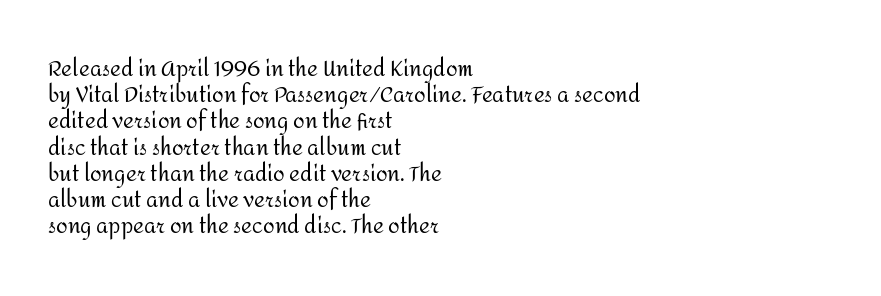
Does extra space separate the letters? No, they use regular spacing. Layout note: lines flush left. The area under the type is left untouched. This reads as an unemphasized weight, regular at the heaviest. This is roman type, the default non-slanted kind. Vertical spacing — default.
